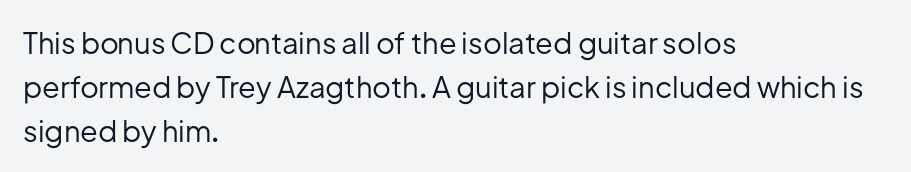
The image shows 29 px regular-weight sans-serif type, upright; set left-aligned, normal line spacing (1.51x), normal letter spacing, not underlined; low stroke contrast and a medium x-height.
